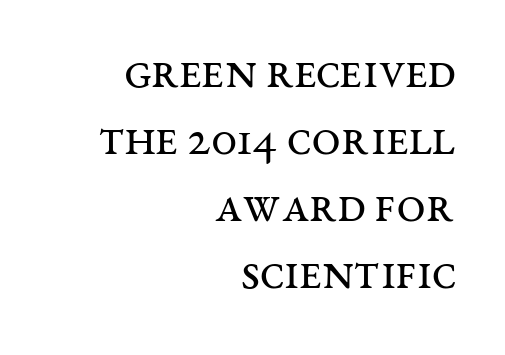
The passage shown stacks its lines at a standard gap. Letters have the restrained weight of plain body copy at most. Italic? Not at all — the glyphs are vertical. Looks like regular typesetting: each glyph gets only the width it needs. In terms of letterspacing, this is plain default setting. Check under the words: just untouched page.
